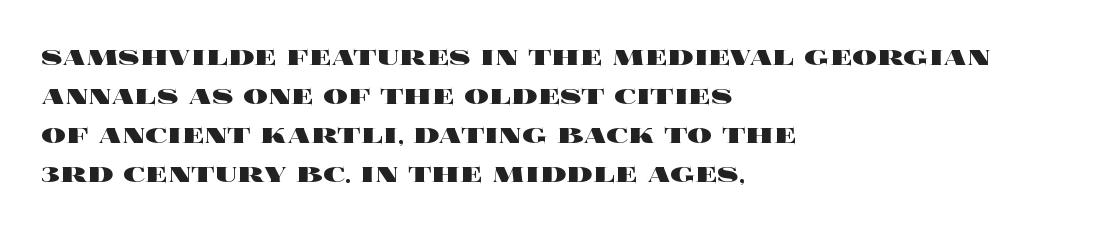
Q: Is the text bold? A: Yes.
Q: Is the text italic (slanted)? A: No, it is upright.
Q: Is the text underlined? A: No.
Q: How is the paragraph aligned? A: Left-aligned.
Q: Is the spacing between letters normal or unusually wide? A: Normal.
Q: Is the spacing between lines tight, normal or loose? A: Normal.
Q: Width (condensed, normal, or wide)? A: Wide.
Q: x-height? A: Large.
Q: Monospaced? A: No.
